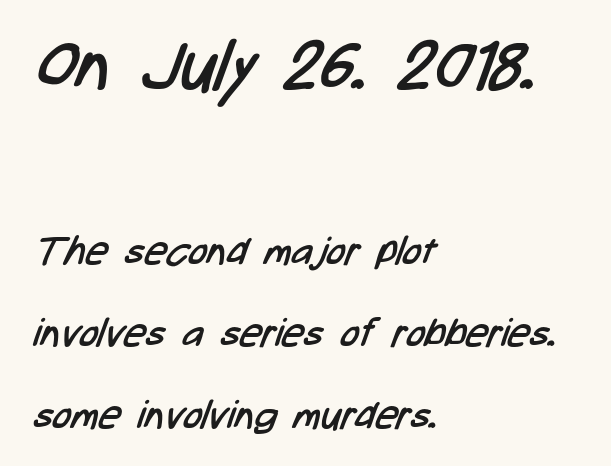
Q: Is the text bold? A: No.
Q: Is the typeface a serif or a sans-serif typeface? A: Sans-serif.
Q: Is the text underlined? A: No.
Q: How is the paragraph aligned? A: Left-aligned.
Q: Is the spacing between letters normal or unusually wide? A: Normal.
Q: Is the spacing between lines tight, normal or loose? A: Loose.
Q: Which block of text is set in a larger size, the first (top) or the second (bottom)? A: The first (top) one.
Q: Width (condensed, normal, or wide)? A: Condensed.
Q: Stroke contrast? A: Low.
Q: x-height? A: Medium.
Q: Monospaced? A: No.
